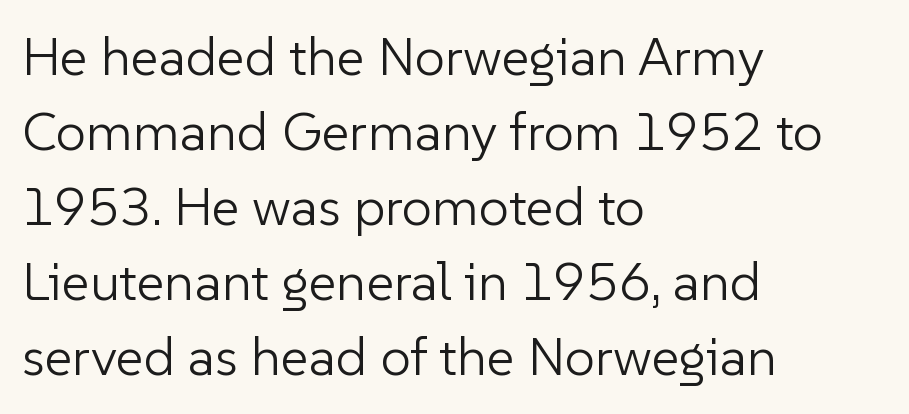
The face used here is a sans, in the tradition of grotesques and geometrics. Interline gaps are of average width in this sample. Think standard paragraph weight, or any step lighter than that. Descender tails drop into unmarked territory. Typeset ragged right — the left edge is the straight one.
